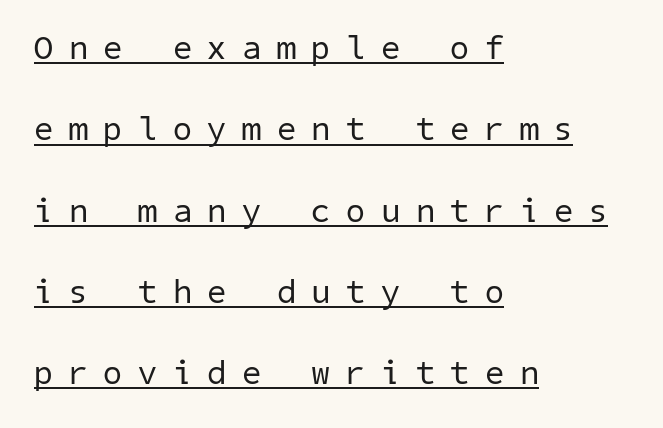
The image shows 34 px regular-weight sans-serif type; set left-aligned, loose line spacing (2.39x), unusually wide letter spacing (+0.47 em), underlined; low stroke contrast and a medium x-height.
